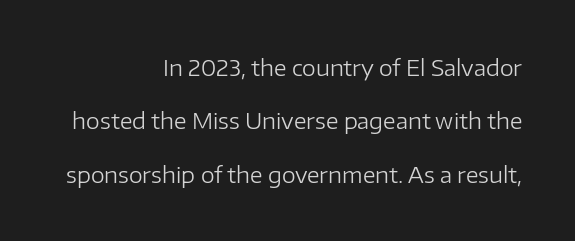
The image shows 22 px text type, upright; set right-aligned, loose line spacing (2.43x), normal letter spacing, not underlined.
